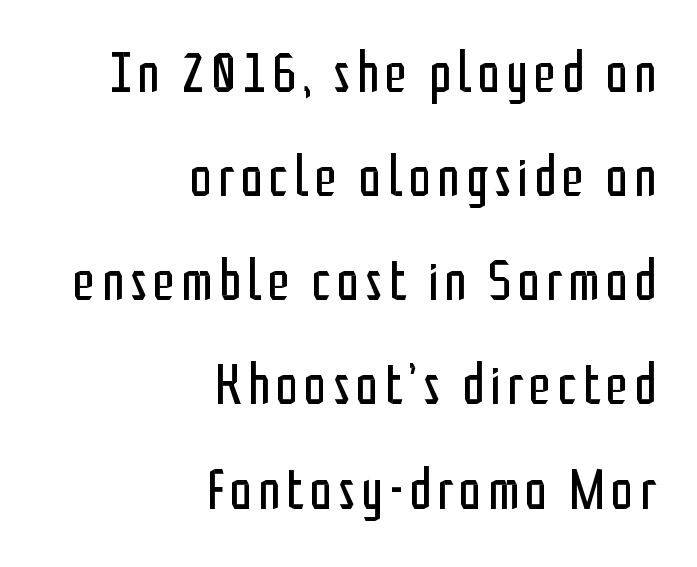
Quick note: not italic, upright. The typeface chosen for these lines omits serifs. This is not heavy type; no bold has been used. Teacher's note: observe the even right margin — that is flush-right alignment.
